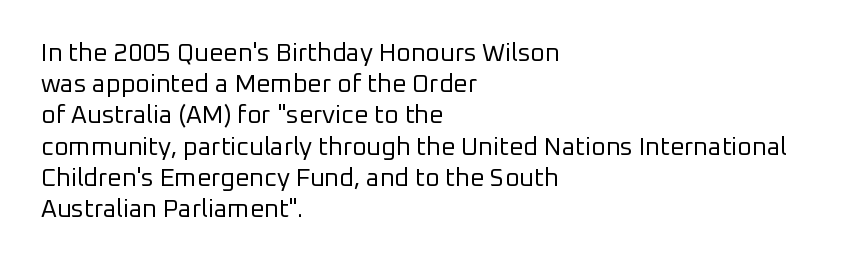
{"italic": "no", "bold": "no", "underline": "no", "align": "left", "line_spacing": "normal", "line_spacing_ratio": 1.25, "letter_spacing": "normal", "letter_spacing_em": 0.0, "glyph_px": 25}
